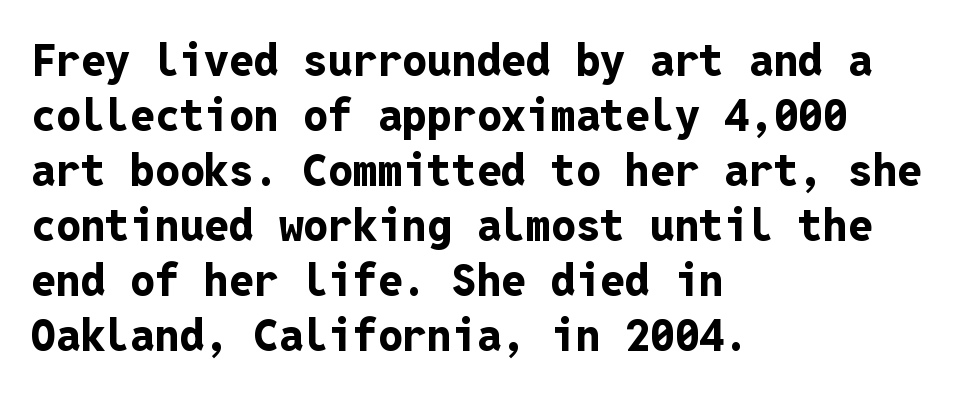
Q: Is the text bold? A: Yes.
Q: Is the text italic (slanted)? A: No, it is upright.
Q: Is the typeface a serif or a sans-serif typeface? A: Sans-serif.
Q: Is the text underlined? A: No.
Q: How is the paragraph aligned? A: Left-aligned.
Q: Is the spacing between letters normal or unusually wide? A: Normal.
Q: Is the spacing between lines tight, normal or loose? A: Normal.
Q: Width (condensed, normal, or wide)? A: Normal.
Q: Stroke contrast? A: Low.
Q: x-height? A: Medium.
Q: Monospaced? A: Yes.
